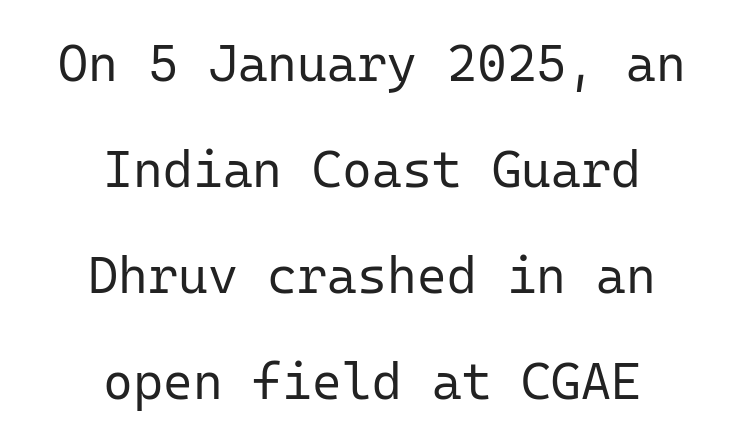
The image shows 51 px regular-weight sans-serif type, upright, monospaced; set centered, loose line spacing (2.08x), normal letter spacing, not underlined; low stroke contrast and a medium x-height.
